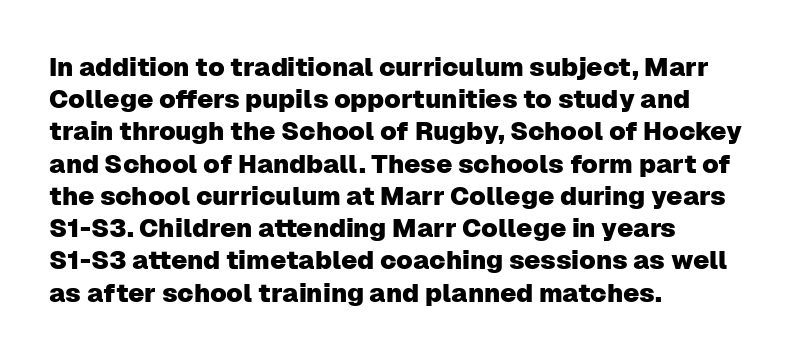
{"italic": "no", "underline": "no", "align": "left", "line_spacing_ratio": 1.24, "letter_spacing": "normal", "letter_spacing_em": 0.0, "glyph_px": 26}
